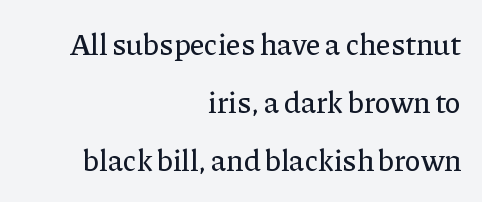
The image shows 30 px serif type, upright; set right-aligned, loose line spacing (1.93x), normal letter spacing, not underlined; low stroke contrast and a medium x-height.
